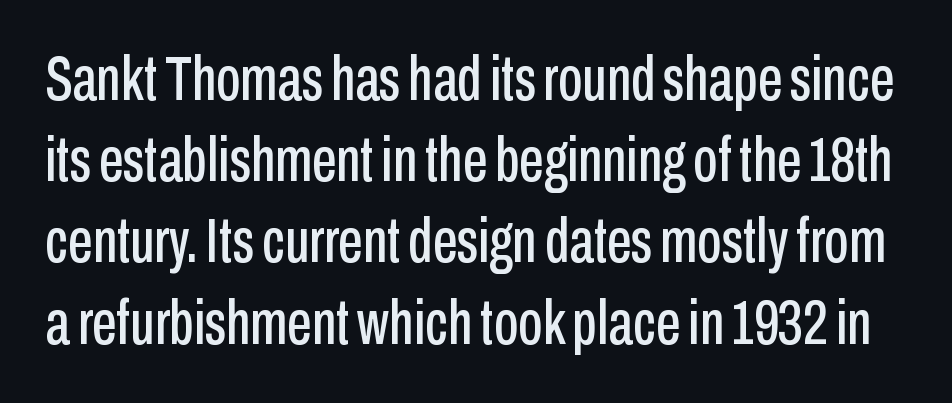
{"serif": "no", "italic": "no", "width": "condensed", "stroke_contrast": "low", "x_height": "medium", "monospaced": "no", "underline": "no", "line_spacing": "normal", "line_spacing_ratio": 1.31, "letter_spacing": "normal", "letter_spacing_em": 0.0, "glyph_px": 62}
